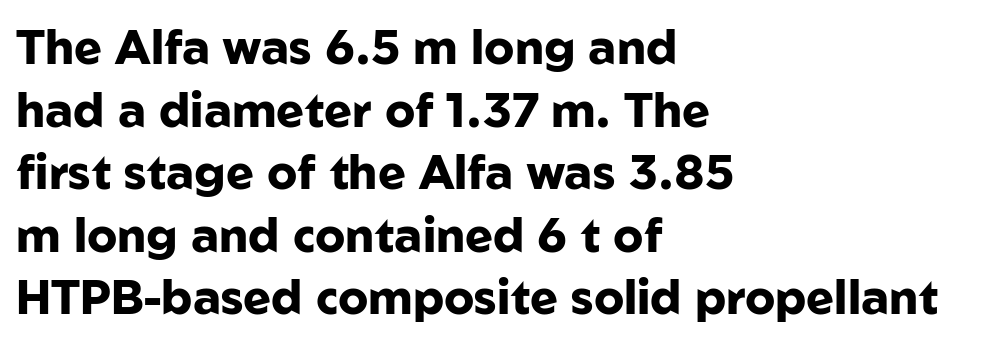
Each letter keeps its own natural width here, so spacing adapts to shape. The specimen omits any rule beneath the text block's lines. In terms of weight, the rendering is a true, heavy bold. This sample uses a sans-serif face. Horizontal alignment here is leftward, the default for most running prose. A typesetter would mark this as roman, not italic.
